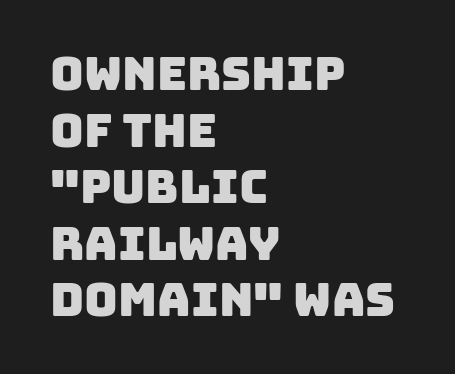
Q: Is the typeface a serif or a sans-serif typeface? A: Sans-serif.
Q: Is the text underlined? A: No.
Q: How is the paragraph aligned? A: Left-aligned.
Q: Is the spacing between letters normal or unusually wide? A: Normal.
Q: Width (condensed, normal, or wide)? A: Normal.
Q: Stroke contrast? A: Low.
Q: x-height? A: Large.
Q: Monospaced? A: No.
